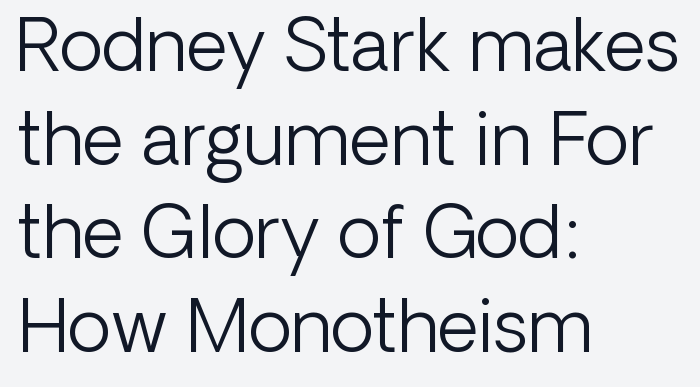
The image shows 72 px light sans-serif type, upright; set left-aligned, normal line spacing (1.3x), normal letter spacing, not underlined; low stroke contrast and a medium x-height.
